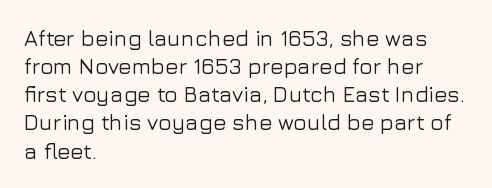
The image shows 22 px text type, upright; set left-aligned, normal line spacing (1.28x), normal letter spacing, not underlined.
